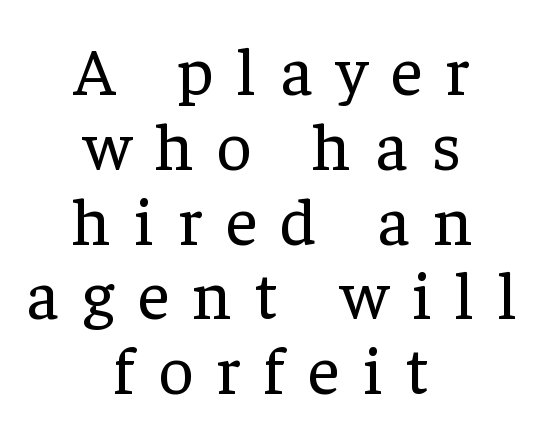
The image shows 68 px regular-weight serif type, upright; set centered, tight line spacing (1.1x), unusually wide letter spacing (+0.35 em), not underlined; low stroke contrast and a medium x-height.
